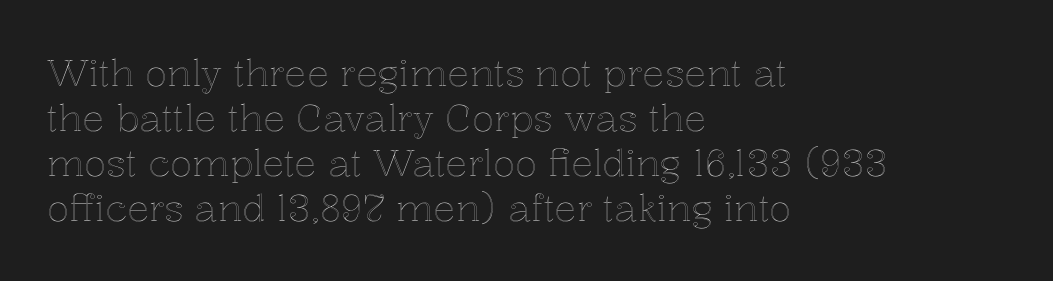
{"italic": "no", "width": "normal", "x_height": "medium", "monospaced": "no", "underline": "no", "align": "left", "line_spacing_ratio": 1.22, "letter_spacing": "normal", "letter_spacing_em": 0.0, "glyph_px": 37}
